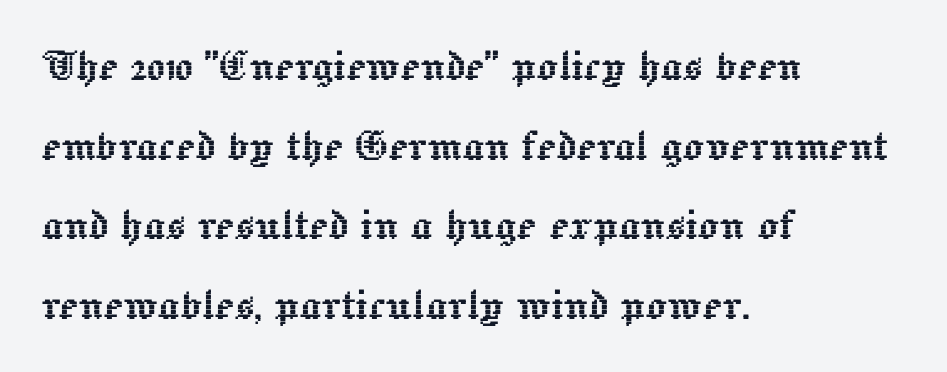
Leftover space on each line is placed entirely after the last word. Regular leading. The passage shown is typed in a proportional face where columns would drift. The passage shown has conventional tracking throughout. The passage shown is not underscored anywhere.
